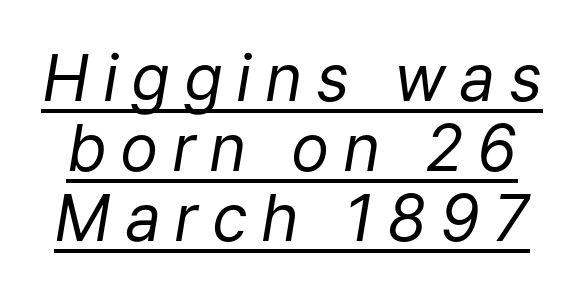
Q: Is the text bold? A: No.
Q: Is the text italic (slanted)? A: Yes, it leans right by about 9 degrees.
Q: Is the text underlined? A: Yes.
Q: Is the spacing between letters normal or unusually wide? A: Unusually wide.
Q: Is the spacing between lines tight, normal or loose? A: Tight.
Q: Width (condensed, normal, or wide)? A: Normal.
Q: Stroke contrast? A: Low.
Q: x-height? A: Medium.
Q: Monospaced? A: No.
